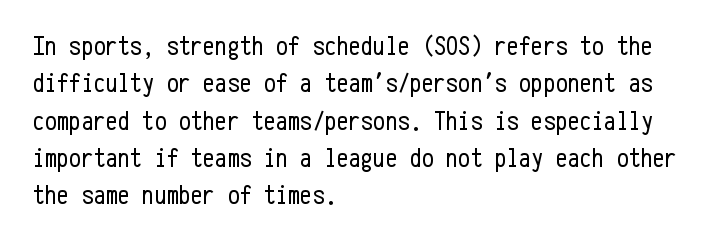
The image shows 27 px text type, upright; set left-aligned, normal line spacing (1.38x), normal letter spacing, not underlined.
